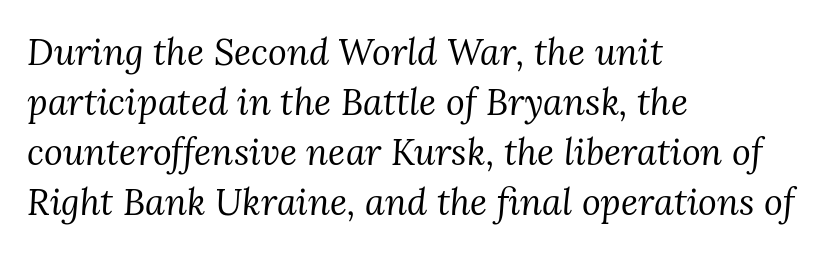
The image shows 36 px regular-weight serif type, italic (leaning right); set left-aligned, normal line spacing (1.39x), normal letter spacing, not underlined; medium stroke contrast and a medium x-height.
